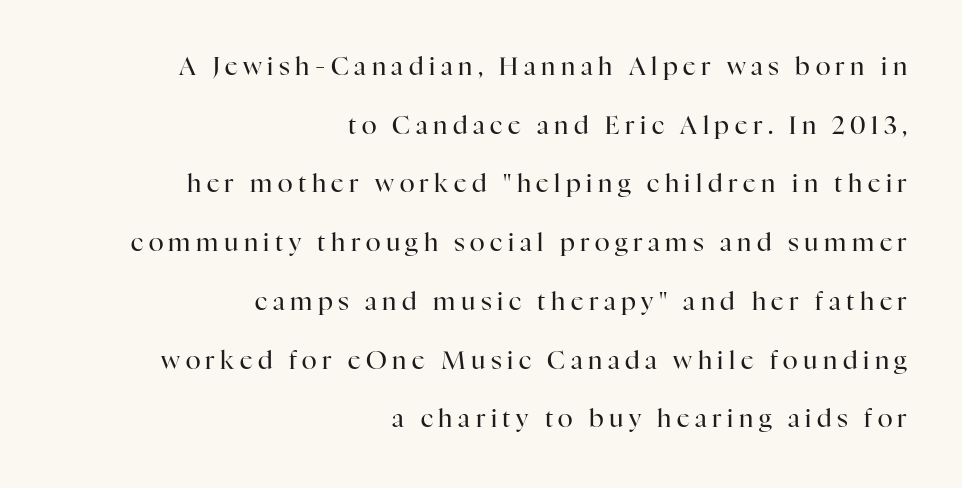
{"italic": "no", "bold": "no", "underline": "no", "align": "right", "line_spacing": "loose", "line_spacing_ratio": 2.35, "letter_spacing": "wide", "letter_spacing_em": 0.22, "glyph_px": 25}
